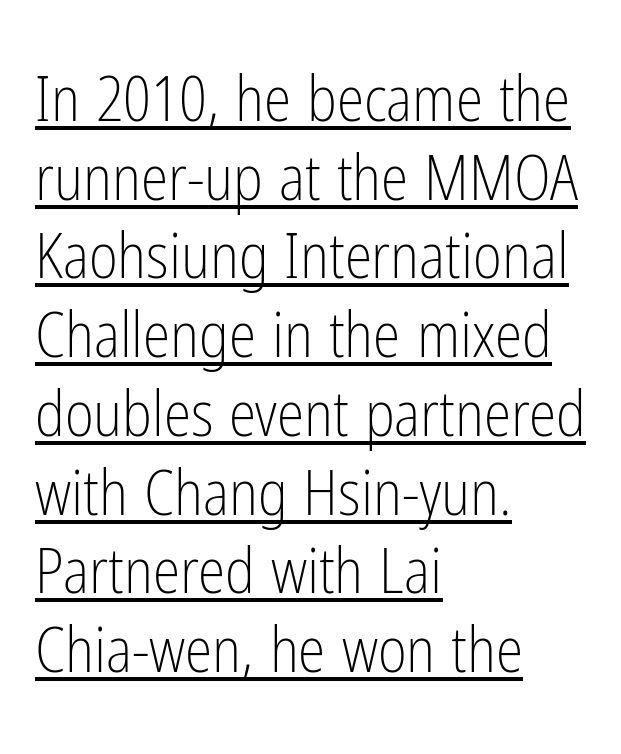
The image shows 62 px light, condensed sans-serif type, upright; set left-aligned, normal line spacing (1.27x), normal letter spacing, underlined; low stroke contrast and a medium x-height.
